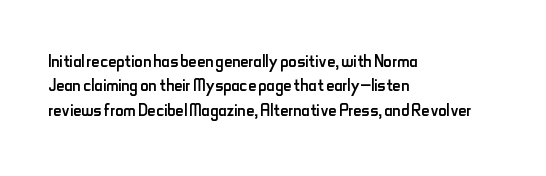
{"italic": "no", "bold": "no", "underline": "no", "align": "left", "line_spacing": "tight", "line_spacing_ratio": 1.06, "letter_spacing": "normal", "letter_spacing_em": 0.0, "glyph_px": 23}
